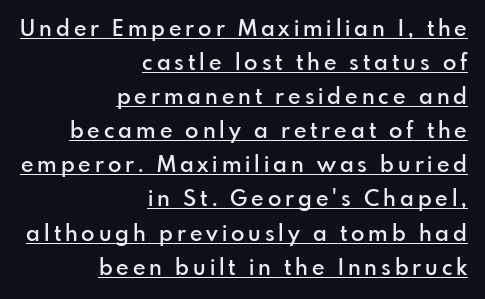
{"italic": "no", "bold": "semi", "underline": "yes", "align": "right", "line_spacing": "normal", "line_spacing_ratio": 1.55, "glyph_px": 22}
